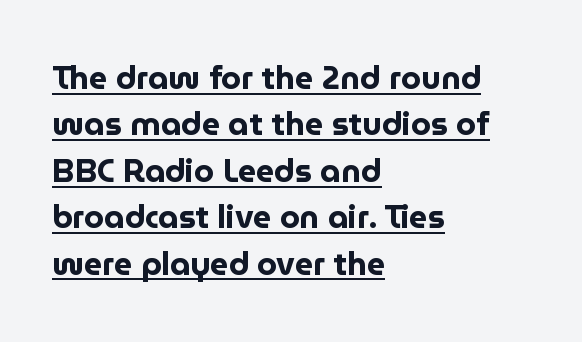
This is sans-serif lettering, the kind often seen on screens and signage. A normal amount of white space separates one row of letters from the next. Emphasis is given by a line drawn under the lettering. The paragraph has a hard left edge and a soft right edge. Plenty of ink on the page — the face is bold.
